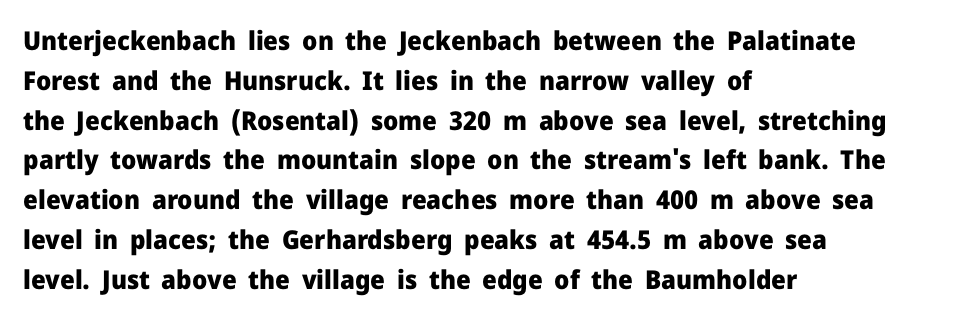
Plenty of ink on the page — the face is bold. Vertical spacing — default. Descenders hang freely into open space. All the whitespace from short lines collects on the right. This rendering leaves character spacing at its baseline value. Do the letters lean? They stand straight.
